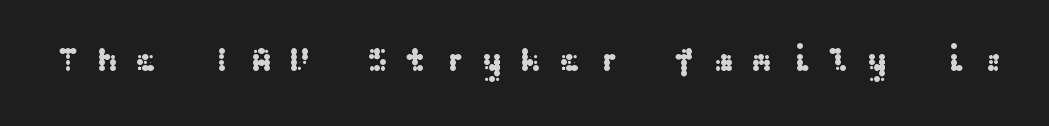
{"serif": "no", "italic": "no", "width": "wide", "stroke_contrast": "medium", "x_height": "medium", "underline": "no", "letter_spacing": "wide", "letter_spacing_em": 0.5, "glyph_px": 33}
